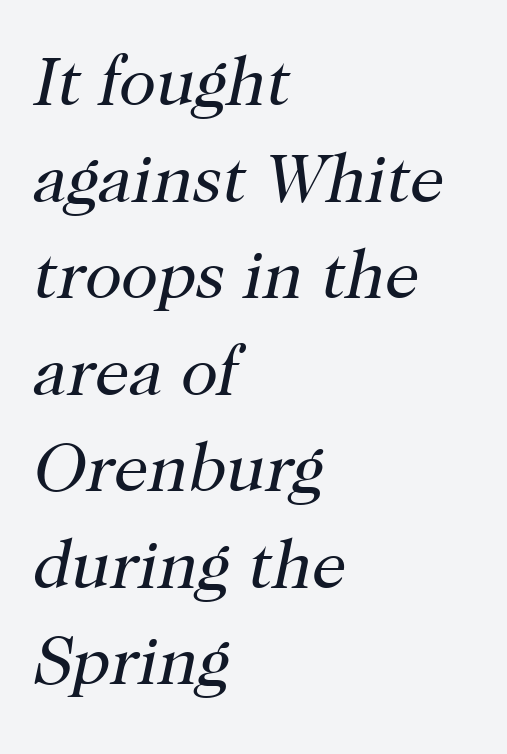
{"serif": "yes", "italic": "yes", "lean": "right", "slant_degrees": 12, "bold": "no", "weight": "regular", "width": "normal", "stroke_contrast": "high", "x_height": "medium", "monospaced": "no", "underline": "no", "align": "left", "line_spacing": "normal", "line_spacing_ratio": 1.42, "letter_spacing": "normal", "letter_spacing_em": 0.0, "glyph_px": 68}
